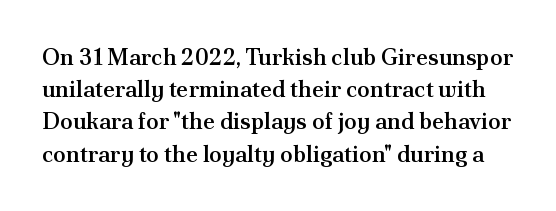
The image shows 23 px text type, upright; set normal line spacing (1.4x), normal letter spacing, not underlined.
